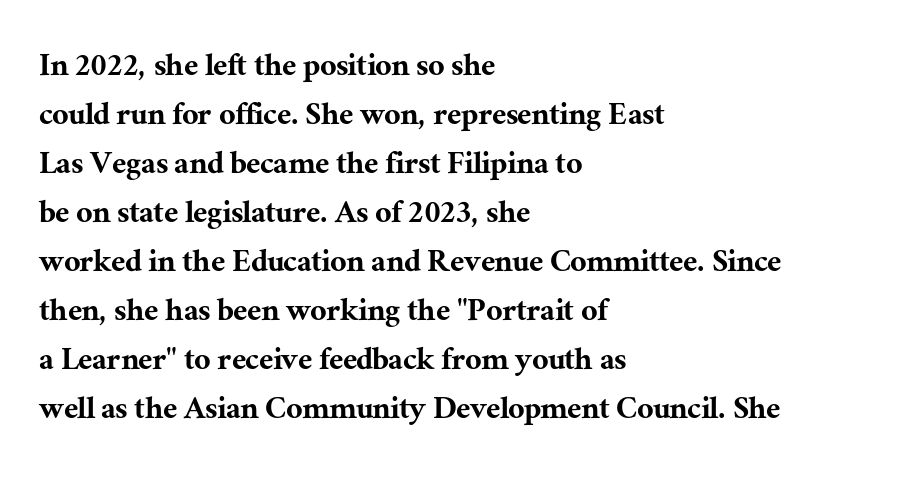
The image shows 36 px serif type, upright; set left-aligned, normal line spacing (1.36x), normal letter spacing, not underlined; medium stroke contrast and a medium x-height.
